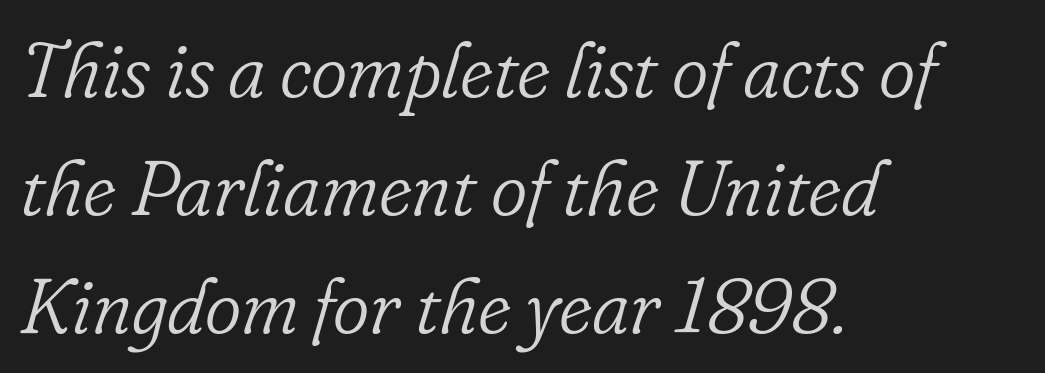
The image shows 78 px light serif type, italic (leaning right); set left-aligned, normal line spacing (1.51x), normal letter spacing, not underlined; low stroke contrast and a small x-height.
